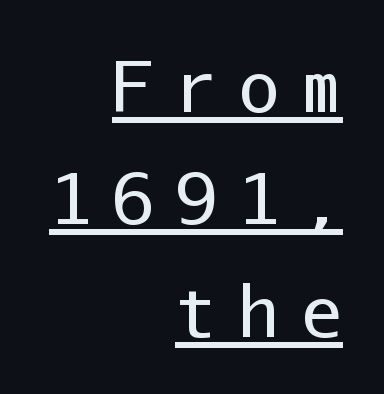
{"serif": "no", "italic": "no", "bold": "no", "weight": "regular", "width": "normal", "stroke_contrast": "low", "x_height": "medium", "monospaced": "yes", "underline": "yes", "align": "right", "line_spacing": "normal", "line_spacing_ratio": 1.63, "letter_spacing": "wide", "letter_spacing_em": 0.31, "glyph_px": 69}
